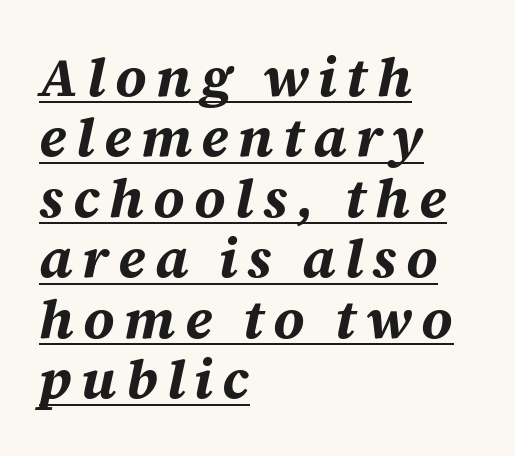
{"italic": "yes", "lean": "right", "slant_degrees": 12, "bold": "yes", "weight": "bold", "width": "normal", "stroke_contrast": "medium", "x_height": "large", "monospaced": "no", "underline": "yes", "align": "left", "line_spacing": "tight", "line_spacing_ratio": 1.1, "glyph_px": 55}
